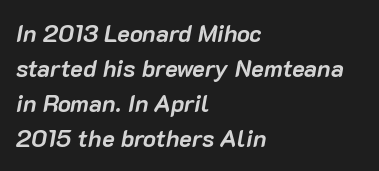
Q: Is the text bold? A: Yes.
Q: Is the text italic (slanted)? A: Yes, it leans right by about 10 degrees.
Q: Is the text underlined? A: No.
Q: How is the paragraph aligned? A: Left-aligned.
Q: Is the spacing between letters normal or unusually wide? A: Normal.
Q: Is the spacing between lines tight, normal or loose? A: Normal.
